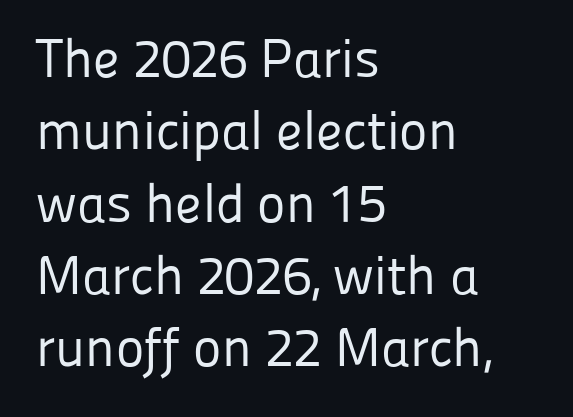
Q: Is the text bold? A: No.
Q: Is the text italic (slanted)? A: No, it is upright.
Q: Is the typeface a serif or a sans-serif typeface? A: Sans-serif.
Q: Is the text underlined? A: No.
Q: How is the paragraph aligned? A: Left-aligned.
Q: Is the spacing between letters normal or unusually wide? A: Normal.
Q: Is the spacing between lines tight, normal or loose? A: Normal.
Q: Width (condensed, normal, or wide)? A: Normal.
Q: Stroke contrast? A: Low.
Q: x-height? A: Medium.
Q: Monospaced? A: No.
